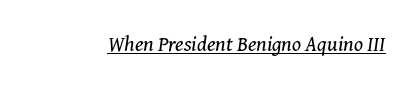
{"italic": "yes", "lean": "right", "slant_degrees": 8, "bold": "no", "underline": "yes", "letter_spacing": "normal", "letter_spacing_em": 0.0, "glyph_px": 21}
